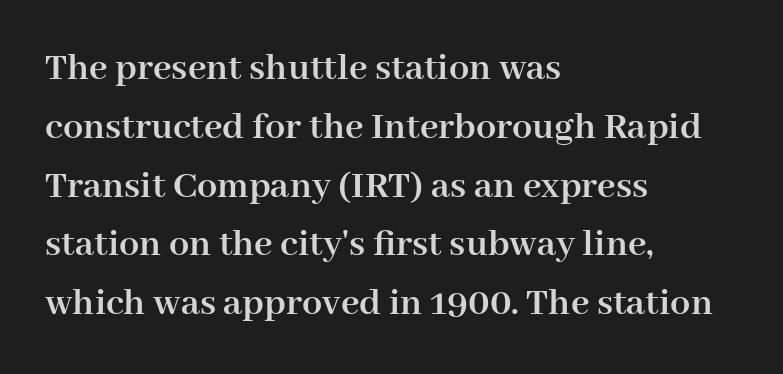
The image shows 40 px semibold serif type, upright; set left-aligned, normal line spacing (1.47x), normal letter spacing, not underlined; high stroke contrast and a medium x-height.
